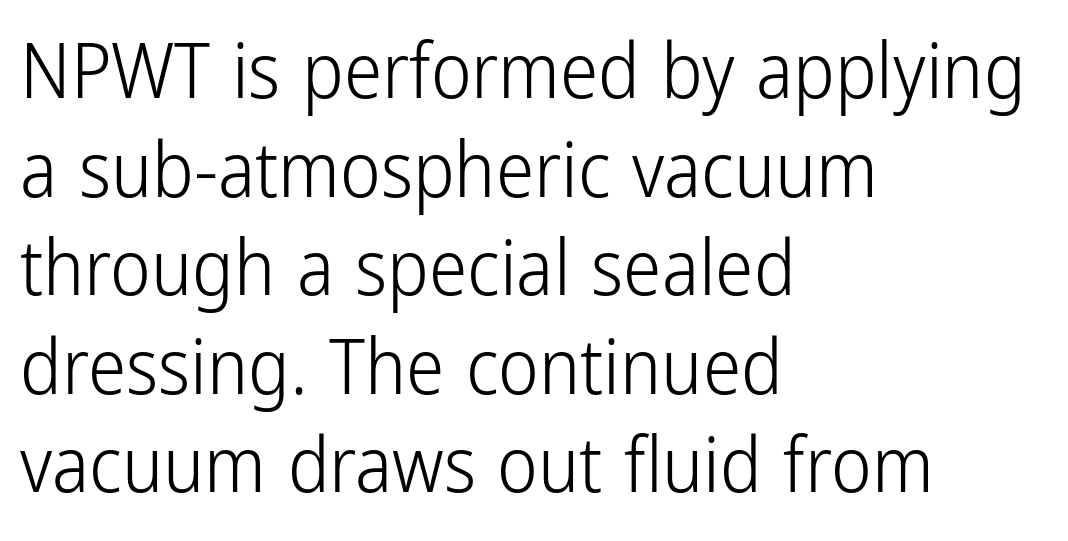
Note the varied advance widths — an 'i' is clearly narrower than an 'm'. Vertically, the passage feels balanced, rows spaced as you'd expect. A light-to-regular cut is what we see here. Posture: upright roman. Where is the straight margin? On the left. Clear beneath every line of the passage.
